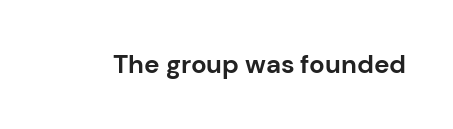
Only glyphs here, with clear space below each row. Rendered with straight, roman letterforms. The glyphs have the mass of a bold cut. Observe the ordinary spacing: letters are neighbours, not strangers.
